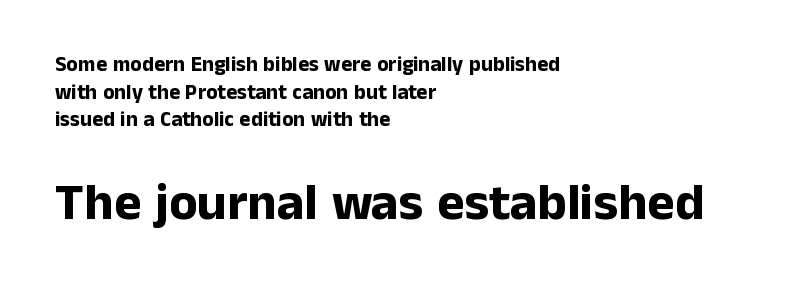
{"serif": "no", "italic": "no", "bold": "yes", "weight": "bold", "width": "normal", "stroke_contrast": "low", "x_height": "medium", "monospaced": "no", "underline": "no", "align": "left", "line_spacing": "normal", "line_spacing_ratio": 1.32, "letter_spacing": "normal", "letter_spacing_em": 0.0, "larger_block": "second", "size_ratio": 2.48, "glyph_px": 52}
